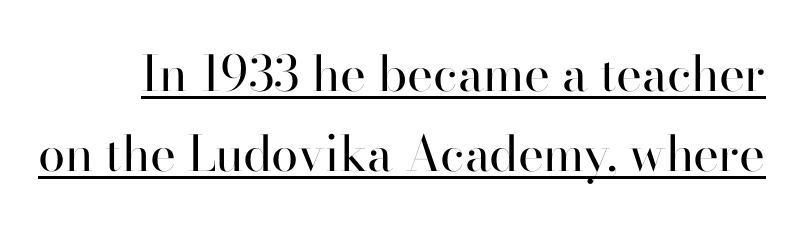
Is there any slant? The stems are plumb. A rule runs beneath these lines of type. Looks like regular typesetting: each glyph gets only the width it needs. Each letter's strokes conclude bluntly, with no projecting serifs.
